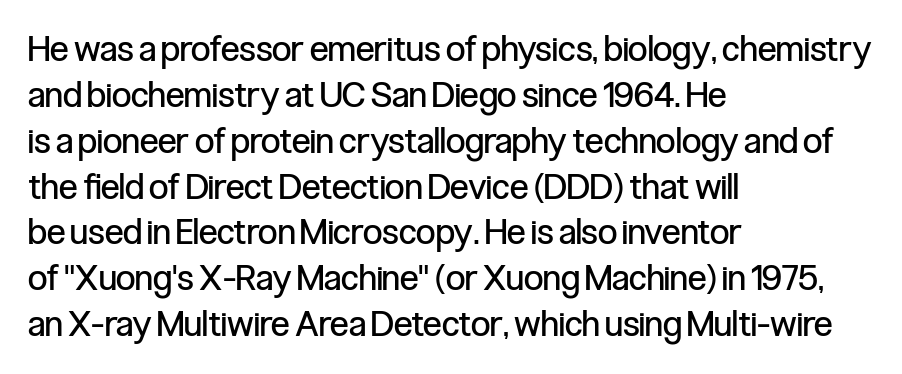
{"serif": "no", "italic": "no", "bold": "no", "weight": "regular", "width": "condensed", "stroke_contrast": "low", "x_height": "medium", "monospaced": "no", "underline": "no", "align": "left", "line_spacing": "normal", "line_spacing_ratio": 1.31, "letter_spacing": "normal", "letter_spacing_em": 0.0, "glyph_px": 35}
